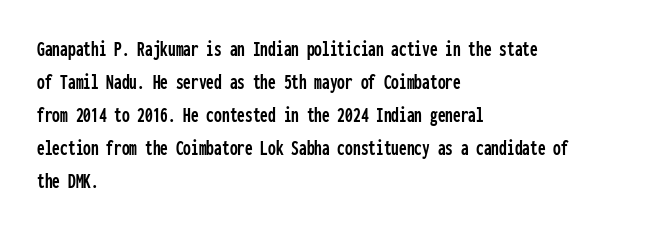
Q: Is the text italic (slanted)? A: No, it is upright.
Q: Is the text underlined? A: No.
Q: How is the paragraph aligned? A: Left-aligned.
Q: Is the spacing between letters normal or unusually wide? A: Normal.
Q: Is the spacing between lines tight, normal or loose? A: Normal.
